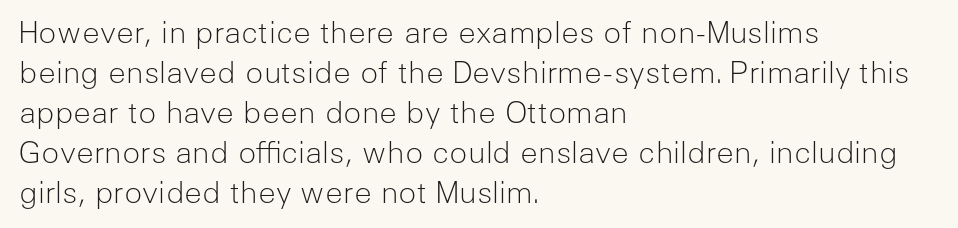
Descenders hang freely into open space. Is there any slant? The stems are plumb. A student would call this left alignment; a typographer would say flush left, rag right. The passage shown is typed in a proportional face where columns would drift. The designer left line spacing at the default.
